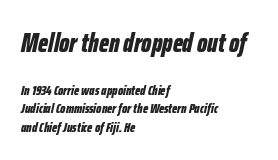
{"italic": "yes", "lean": "right", "slant_degrees": 12, "bold": "yes", "underline": "no", "align": "left", "line_spacing": "normal", "line_spacing_ratio": 1.33, "letter_spacing": "normal", "letter_spacing_em": 0.0, "larger_block": "first", "size_ratio": 1.93, "glyph_px": 27}
